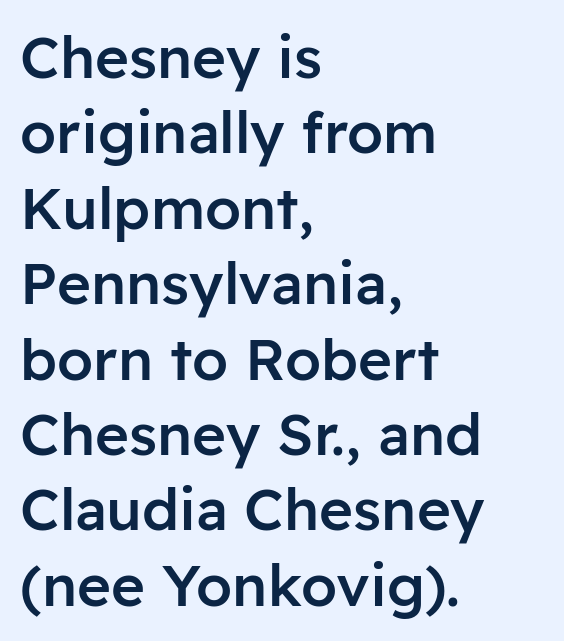
Q: Is the text bold? A: Semi-bold.
Q: Is the text italic (slanted)? A: No, it is upright.
Q: Is the typeface a serif or a sans-serif typeface? A: Sans-serif.
Q: Is the text underlined? A: No.
Q: How is the paragraph aligned? A: Left-aligned.
Q: Is the spacing between letters normal or unusually wide? A: Normal.
Q: Is the spacing between lines tight, normal or loose? A: Normal.
Q: Width (condensed, normal, or wide)? A: Normal.
Q: Stroke contrast? A: Low.
Q: x-height? A: Medium.
Q: Monospaced? A: No.
